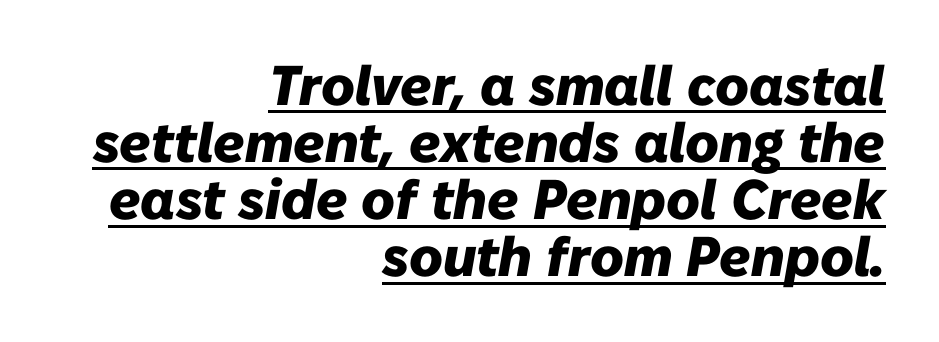
Q: Is the text bold? A: Yes.
Q: Is the text italic (slanted)? A: Yes, it leans right by about 10 degrees.
Q: Is the text underlined? A: Yes.
Q: How is the paragraph aligned? A: Right-aligned.
Q: Is the spacing between letters normal or unusually wide? A: Normal.
Q: Is the spacing between lines tight, normal or loose? A: Tight.
Q: Width (condensed, normal, or wide)? A: Normal.
Q: Stroke contrast? A: Low.
Q: x-height? A: Medium.
Q: Monospaced? A: No.
